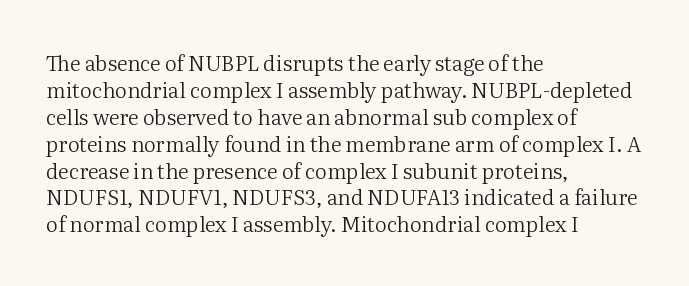
These lines keep a tight, regular rhythm from letter to letter. The rows are spaced the way most documents space them. Nothing heavy about these letters — not bold at all. A roman cut, with each character standing at attention. Check under the words: just untouched page. All the whitespace from short lines collects on the right.
